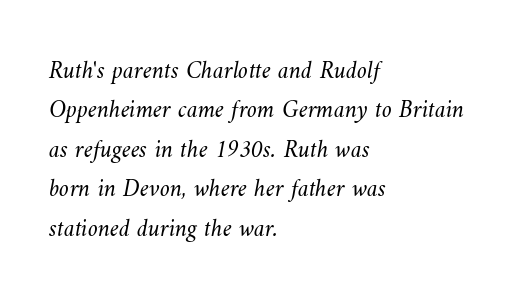
Q: Is the text bold? A: No.
Q: Is the text underlined? A: No.
Q: How is the paragraph aligned? A: Left-aligned.
Q: Is the spacing between letters normal or unusually wide? A: Normal.
Q: Is the spacing between lines tight, normal or loose? A: Normal.
